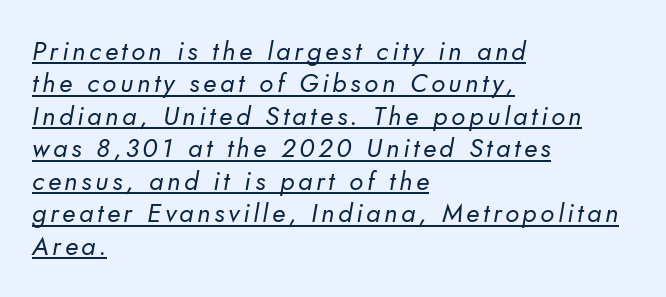
The image shows 26 px text type; set left-aligned, normal line spacing (1.25x), underlined.
